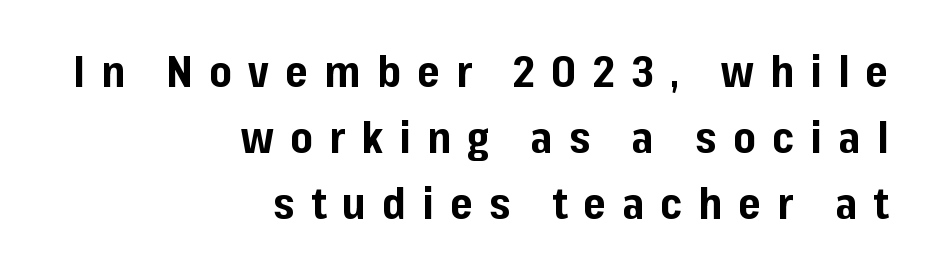
Does extra space separate the letters? Yes, quite a lot of it. The strip under each line holds only bare page. Compared with an ordinary text face, these strokes are far heavier — a full bold. Serif or sans? Sans — the stroke terminals are bare. Typeset ragged left — the right edge is the straight one.
